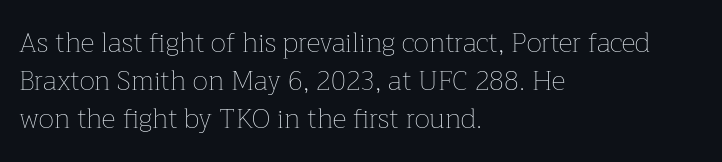
The image shows 27 px text type, upright; set left-aligned, normal line spacing (1.4x), normal letter spacing, not underlined.
